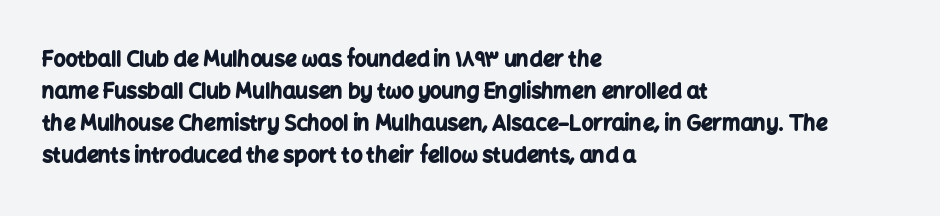
The image shows 21 px bold type, upright; set left-aligned, normal line spacing (1.52x), normal letter spacing, not underlined.
